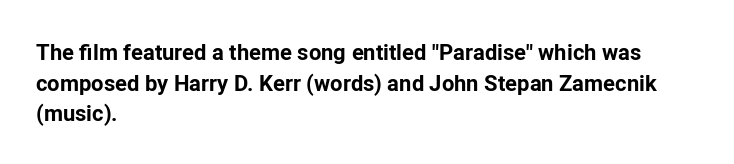
Q: Is the text bold? A: Yes.
Q: Is the text italic (slanted)? A: No, it is upright.
Q: Is the text underlined? A: No.
Q: How is the paragraph aligned? A: Left-aligned.
Q: Is the spacing between letters normal or unusually wide? A: Normal.
Q: Is the spacing between lines tight, normal or loose? A: Normal.
